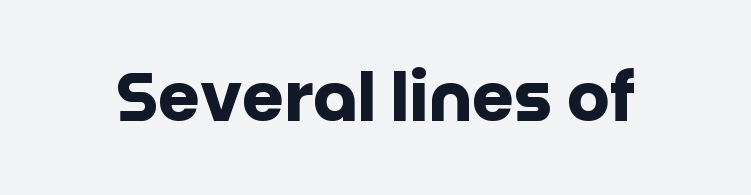
The image shows 67 px heavy sans-serif type, upright; set normal letter spacing, not underlined; low stroke contrast and a large x-height.
